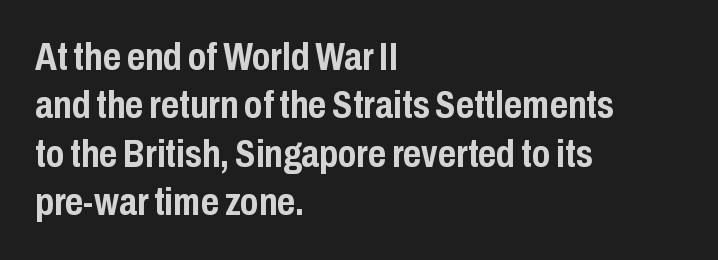
The image shows 39 px semibold, condensed sans-serif type, upright; set left-aligned, line spacing 1.24x, normal letter spacing, not underlined; low stroke contrast and a medium x-height.
